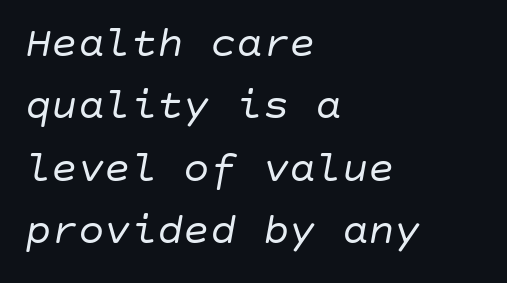
Q: Is the text bold? A: No.
Q: Is the text italic (slanted)? A: Yes, it leans right by about 10 degrees.
Q: Is the text underlined? A: No.
Q: How is the paragraph aligned? A: Left-aligned.
Q: Is the spacing between letters normal or unusually wide? A: Normal.
Q: Is the spacing between lines tight, normal or loose? A: Normal.
Q: Width (condensed, normal, or wide)? A: Normal.
Q: Stroke contrast? A: Low.
Q: x-height? A: Large.
